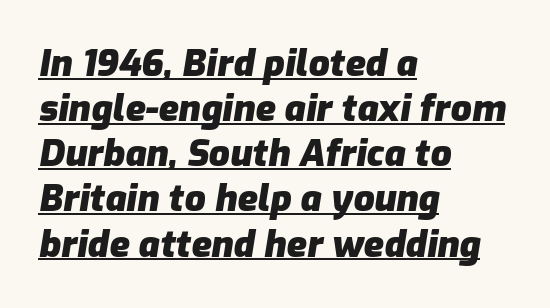
{"italic": "yes", "lean": "right", "slant_degrees": 9, "bold": "yes", "weight": "heavy", "width": "normal", "stroke_contrast": "low", "x_height": "medium", "monospaced": "no", "underline": "yes", "align": "left", "line_spacing_ratio": 1.22, "letter_spacing": "normal", "letter_spacing_em": 0.0, "glyph_px": 37}
